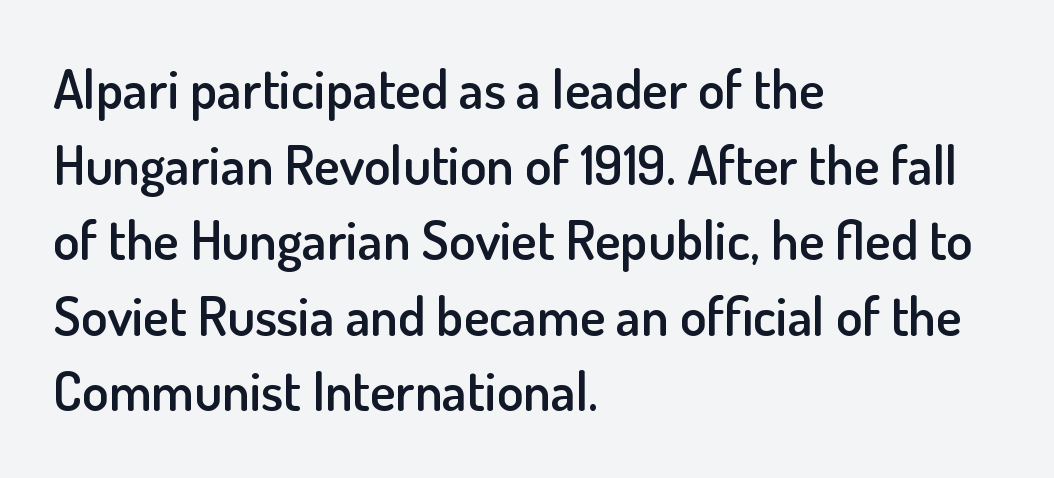
The image shows 54 px semibold sans-serif type, upright; set left-aligned, normal line spacing (1.4x), normal letter spacing, not underlined; low stroke contrast and a small x-height.
